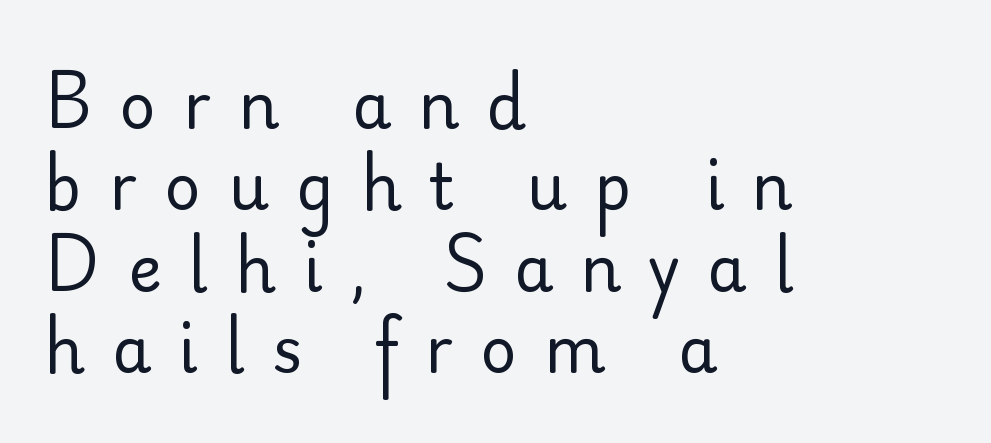
The image shows 63 px regular-weight sans-serif type, upright; set left-aligned, normal line spacing (1.29x), unusually wide letter spacing (+0.43 em), not underlined; low stroke contrast and a small x-height.
